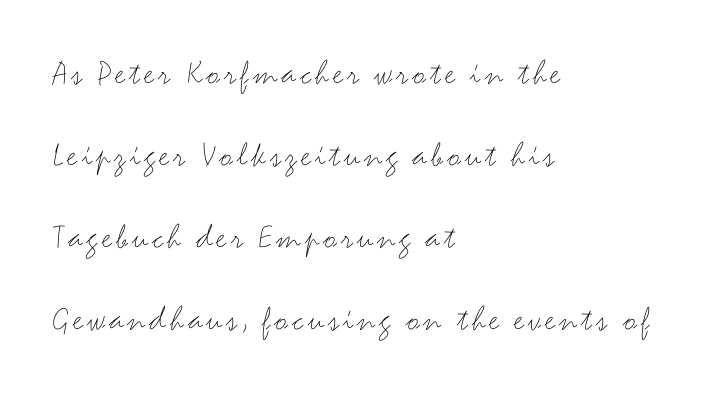
Q: Is the text bold? A: No.
Q: Is the text italic (slanted)? A: Yes.
Q: Is the typeface a serif or a sans-serif typeface? A: Sans-serif.
Q: Is the text underlined? A: No.
Q: How is the paragraph aligned? A: Left-aligned.
Q: Is the spacing between lines tight, normal or loose? A: Loose.
Q: Width (condensed, normal, or wide)? A: Wide.
Q: Stroke contrast? A: Medium.
Q: x-height? A: Small.
Q: Monospaced? A: No.
